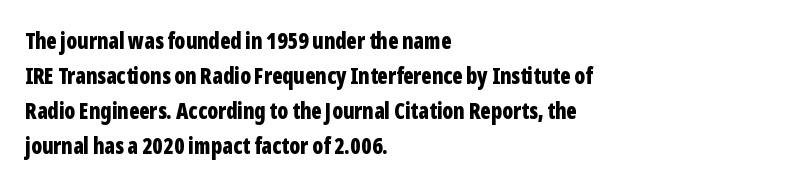
Horizontal bands of white between lines are of average thickness. The rendering keeps characters at their native spacing. Line beginnings align vertically; line endings do not. The font is running at its bold setting. No italicization has been applied; the sample stays upright.
